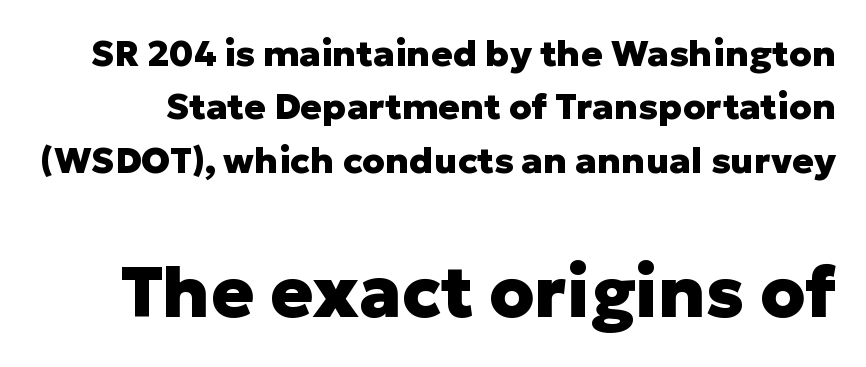
{"serif": "no", "italic": "no", "bold": "yes", "weight": "heavy", "width": "normal", "stroke_contrast": "low", "x_height": "medium", "monospaced": "no", "underline": "no", "line_spacing": "normal", "line_spacing_ratio": 1.48, "letter_spacing": "normal", "letter_spacing_em": 0.0, "larger_block": "second", "size_ratio": 1.97, "glyph_px": 71}
